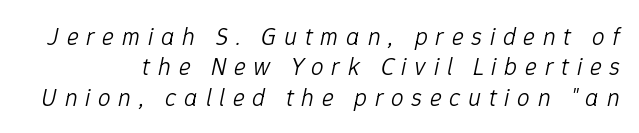
Q: Is the text bold? A: No.
Q: Is the text italic (slanted)? A: Yes, it leans right by about 12 degrees.
Q: Is the text underlined? A: No.
Q: Is the spacing between letters normal or unusually wide? A: Unusually wide.
